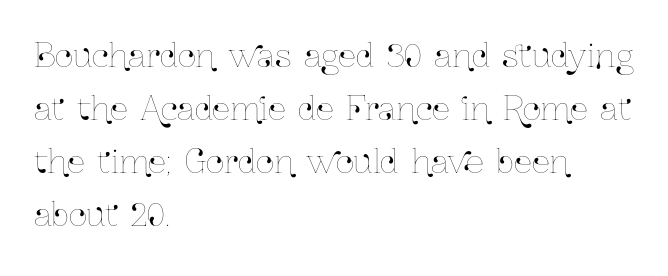
The gap between lines stays unmarked. No extra tracking has been applied to these lines. Quick note: interline space is typical. The rendering anchors every line to the left-hand side. Spacing verdict: proportional, widths tailored to each character. The lettering stays uniformly vertical, giving the passage a roman look.
